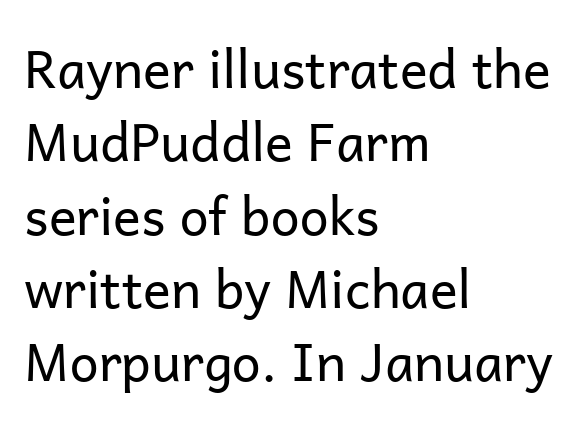
Q: Is the text bold? A: No.
Q: Is the text italic (slanted)? A: No, it is upright.
Q: Is the typeface a serif or a sans-serif typeface? A: Sans-serif.
Q: Is the text underlined? A: No.
Q: How is the paragraph aligned? A: Left-aligned.
Q: Is the spacing between letters normal or unusually wide? A: Normal.
Q: Is the spacing between lines tight, normal or loose? A: Normal.
Q: Width (condensed, normal, or wide)? A: Normal.
Q: Stroke contrast? A: Low.
Q: x-height? A: Medium.
Q: Monospaced? A: No.
